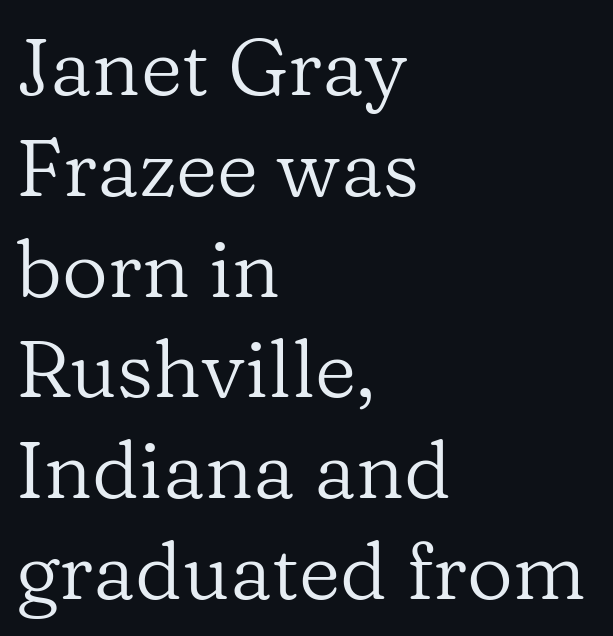
{"serif": "yes", "italic": "no", "bold": "no", "weight": "regular", "width": "normal", "stroke_contrast": "low", "x_height": "medium", "monospaced": "no", "underline": "no", "align": "left", "line_spacing": "normal", "line_spacing_ratio": 1.26, "letter_spacing": "normal", "letter_spacing_em": 0.0, "glyph_px": 80}
